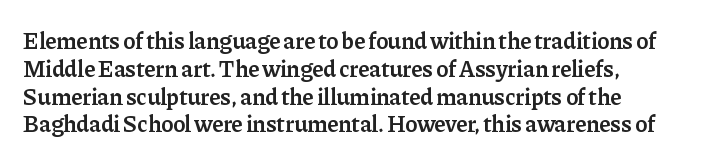
Bold? Not quite — semibold, heavier than regular but stopping short. The zone under the glyphs is completely vacant. Here the glyphs are tracked normally, forming tight word shapes. The lettering stays uniformly vertical, giving the passage a roman look.
